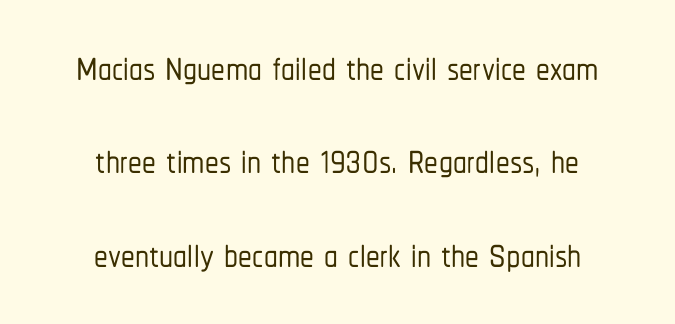
Q: Is the text italic (slanted)? A: No, it is upright.
Q: Is the typeface a serif or a sans-serif typeface? A: Sans-serif.
Q: Is the text underlined? A: No.
Q: How is the paragraph aligned? A: Centered.
Q: Is the spacing between letters normal or unusually wide? A: Normal.
Q: Is the spacing between lines tight, normal or loose? A: Normal.
Q: Width (condensed, normal, or wide)? A: Condensed.
Q: Stroke contrast? A: Low.
Q: x-height? A: Medium.
Q: Monospaced? A: No.
